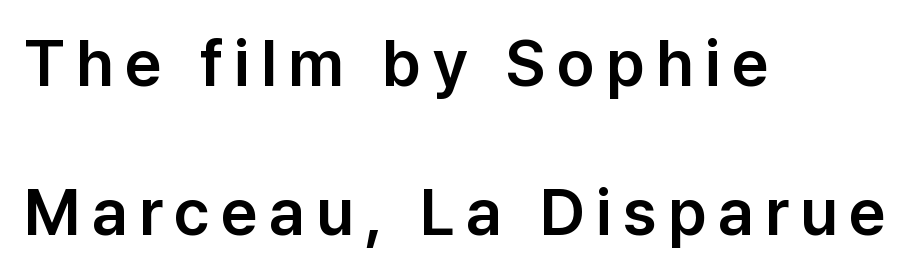
{"serif": "no", "italic": "no", "width": "normal", "stroke_contrast": "low", "x_height": "medium", "monospaced": "no", "underline": "no", "align": "left", "line_spacing": "loose", "line_spacing_ratio": 2.3, "glyph_px": 65}
